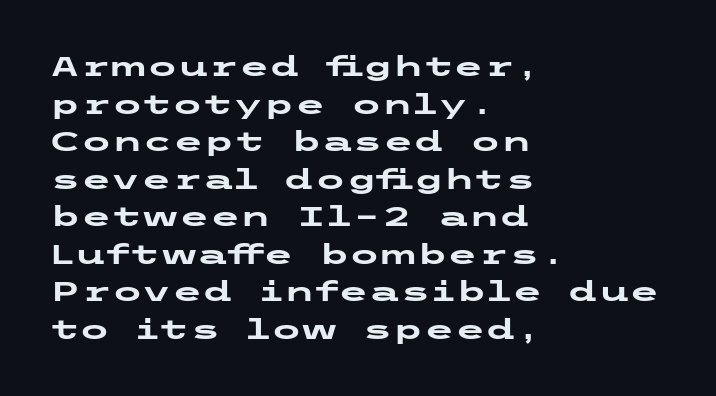
Q: Is the text bold? A: Yes.
Q: Is the text italic (slanted)? A: No, it is upright.
Q: Is the typeface a serif or a sans-serif typeface? A: Sans-serif.
Q: Is the text underlined? A: No.
Q: How is the paragraph aligned? A: Left-aligned.
Q: Is the spacing between letters normal or unusually wide? A: Normal.
Q: Is the spacing between lines tight, normal or loose? A: Normal.
Q: Width (condensed, normal, or wide)? A: Wide.
Q: Stroke contrast? A: Low.
Q: x-height? A: Medium.
